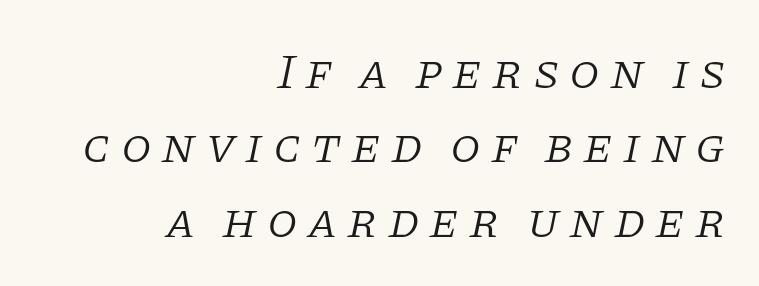
Q: Is the text bold? A: No.
Q: Is the text italic (slanted)? A: Yes, it leans right by about 11 degrees.
Q: Is the typeface a serif or a sans-serif typeface? A: Serif.
Q: Is the text underlined? A: No.
Q: How is the paragraph aligned? A: Right-aligned.
Q: Is the spacing between letters normal or unusually wide? A: Unusually wide.
Q: Is the spacing between lines tight, normal or loose? A: Normal.
Q: Width (condensed, normal, or wide)? A: Normal.
Q: Stroke contrast? A: Low.
Q: x-height? A: Large.
Q: Monospaced? A: No.
